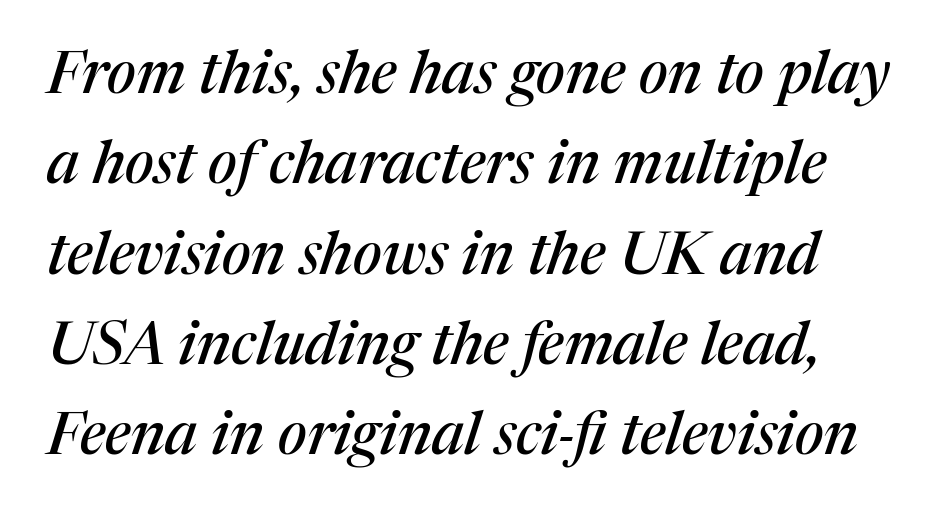
{"serif": "yes", "italic": "yes", "lean": "right", "slant_degrees": 17, "width": "normal", "stroke_contrast": "medium", "x_height": "medium", "monospaced": "no", "underline": "no", "line_spacing": "normal", "line_spacing_ratio": 1.53, "letter_spacing": "normal", "letter_spacing_em": 0.0, "glyph_px": 59}
